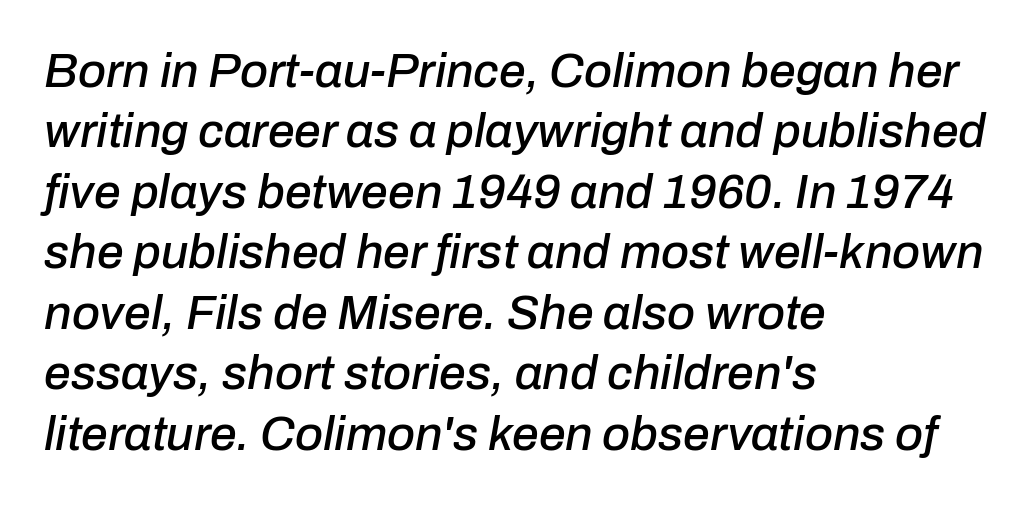
A clean baseline with only descenders dipping below it. The lines in this sample share a left origin and differ only in where they stop. Short note: letters normally spaced. The specimen reads as italic at a glance. The line-height multiplier appears to be the usual default. Looks like regular typesetting: each glyph gets only the width it needs.
